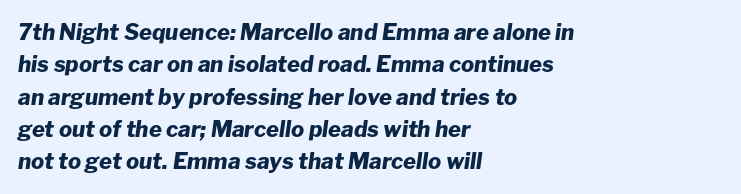
Nobody drew a line under any word here. The glyphs have the mass of a bold cut. Line spacing here is normal. The typography opts for an oblique posture over an upright one.
